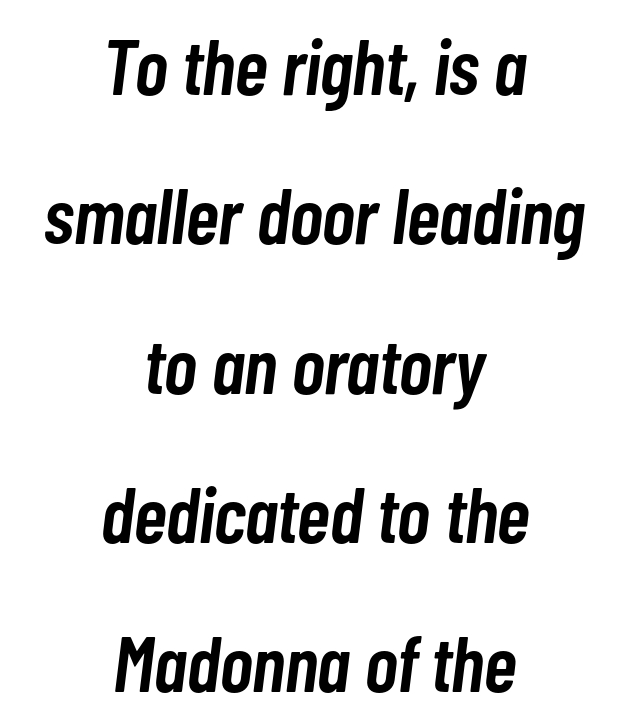
{"italic": "yes", "lean": "right", "slant_degrees": 7, "bold": "semi", "weight": "semibold", "width": "condensed", "stroke_contrast": "low", "x_height": "medium", "monospaced": "no", "underline": "no", "align": "center", "line_spacing_ratio": 1.89, "letter_spacing": "normal", "letter_spacing_em": 0.0, "glyph_px": 79}
